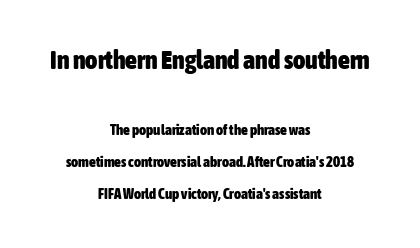
{"italic": "no", "bold": "yes", "underline": "no", "align": "center", "line_spacing": "loose", "line_spacing_ratio": 2.13, "letter_spacing": "normal", "letter_spacing_em": 0.0, "larger_block": "first", "size_ratio": 1.73, "glyph_px": 26}
